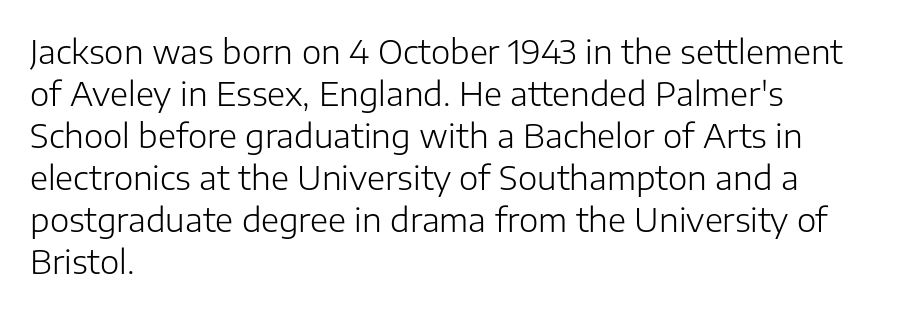
Q: Is the text bold? A: No.
Q: Is the text italic (slanted)? A: No, it is upright.
Q: Is the typeface a serif or a sans-serif typeface? A: Sans-serif.
Q: Is the text underlined? A: No.
Q: How is the paragraph aligned? A: Left-aligned.
Q: Is the spacing between letters normal or unusually wide? A: Normal.
Q: Is the spacing between lines tight, normal or loose? A: Normal.
Q: Width (condensed, normal, or wide)? A: Normal.
Q: Stroke contrast? A: Low.
Q: x-height? A: Medium.
Q: Monospaced? A: No.
